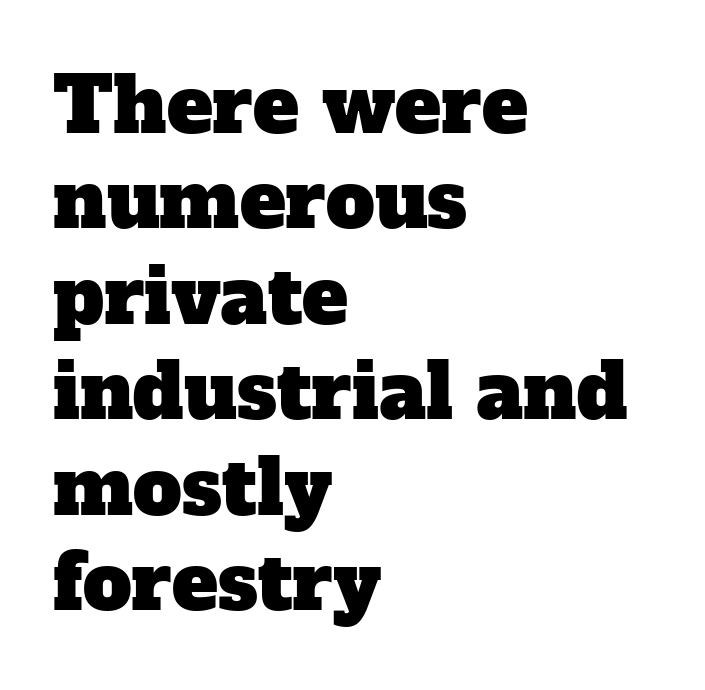
Q: Is the typeface a serif or a sans-serif typeface? A: Serif.
Q: Is the text underlined? A: No.
Q: How is the paragraph aligned? A: Left-aligned.
Q: Is the spacing between letters normal or unusually wide? A: Normal.
Q: Width (condensed, normal, or wide)? A: Normal.
Q: Stroke contrast? A: Low.
Q: x-height? A: Medium.
Q: Monospaced? A: No.
